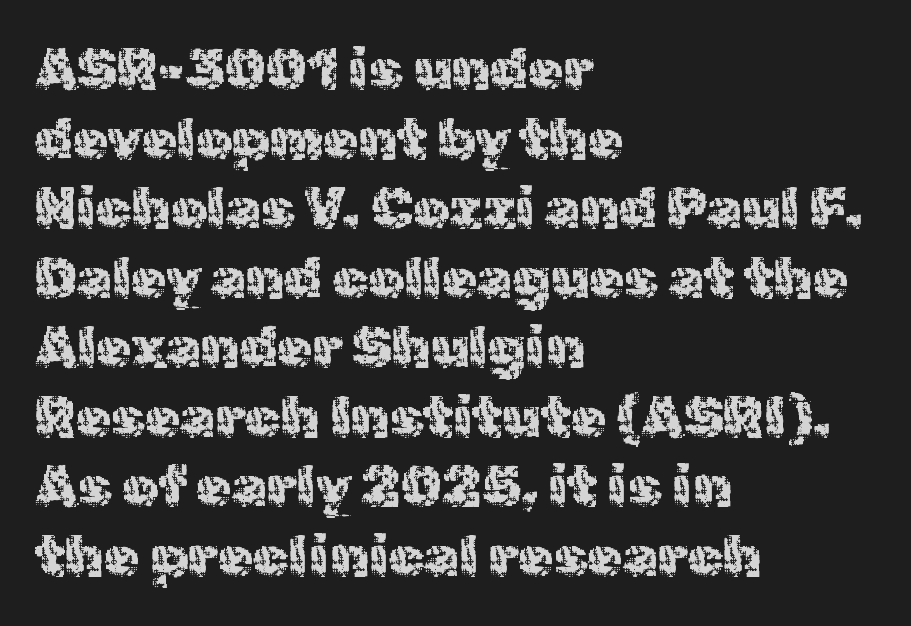
The image shows 57 px regular-weight sans-serif type, upright; set left-aligned, line spacing 1.22x, normal letter spacing, not underlined; a medium x-height.
